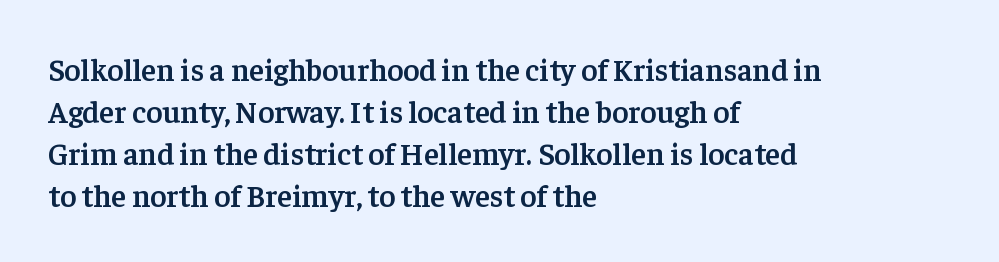
The image shows 31 px semibold serif type, upright; set left-aligned, normal line spacing (1.35x), normal letter spacing, not underlined; low stroke contrast and a medium x-height.
